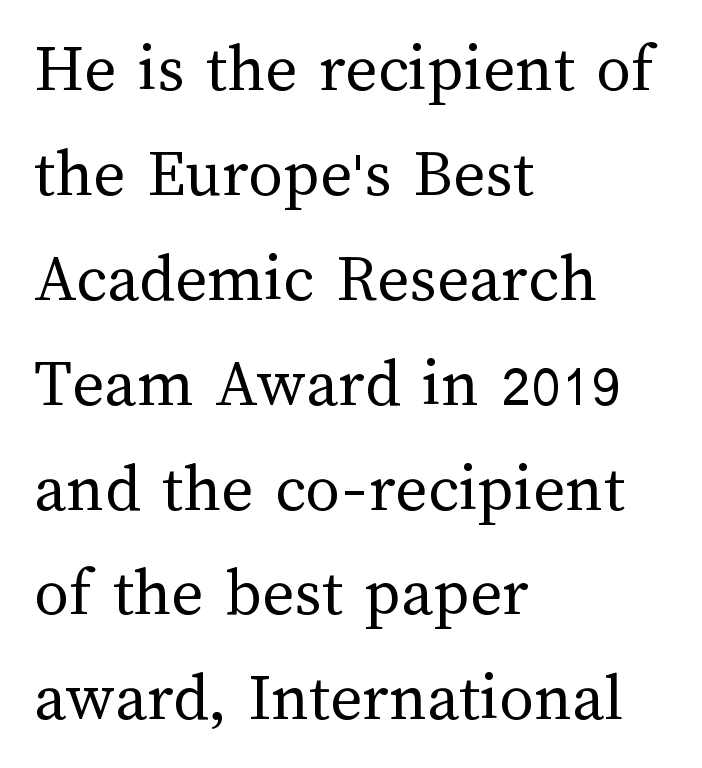
Q: Is the text bold? A: No.
Q: Is the text italic (slanted)? A: No, it is upright.
Q: Is the text underlined? A: No.
Q: How is the paragraph aligned? A: Left-aligned.
Q: Is the spacing between letters normal or unusually wide? A: Normal.
Q: Is the spacing between lines tight, normal or loose? A: Normal.
Q: Width (condensed, normal, or wide)? A: Normal.
Q: Stroke contrast? A: Medium.
Q: x-height? A: Medium.
Q: Monospaced? A: No.
